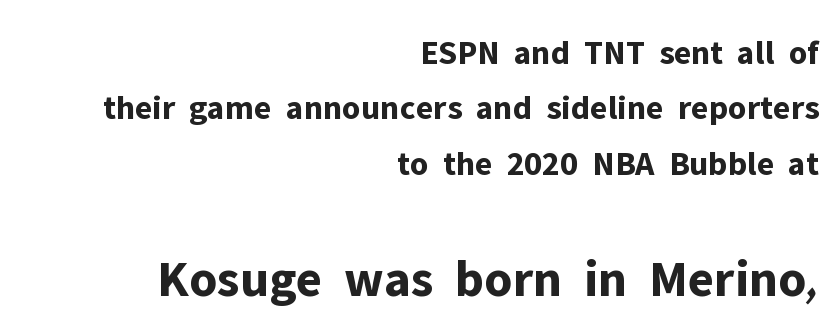
The image shows 53 px bold sans-serif type, upright; set right-aligned, normal line spacing (1.58x), normal letter spacing, not underlined; the second (bottom) block is 1.51x larger; low stroke contrast and a medium x-height.
